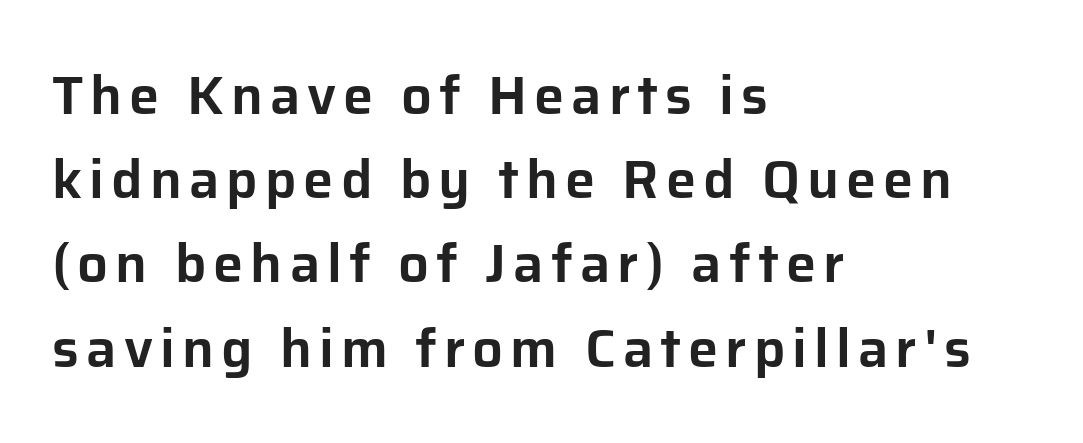
{"serif": "no", "italic": "no", "width": "normal", "stroke_contrast": "low", "x_height": "medium", "monospaced": "no", "underline": "no", "align": "left", "line_spacing": "normal", "line_spacing_ratio": 1.56, "glyph_px": 54}
